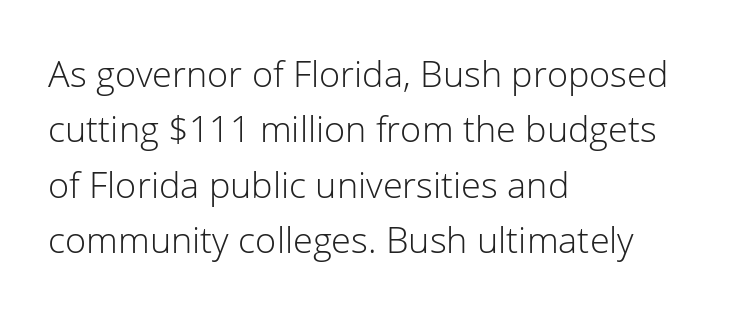
The glyphs are unaccompanied by any horizontal stroke below them. The letters stand straight up with perfectly vertical stems. Short note: letters normally spaced. Alignment: flush left. You could not count columns in this text — the font is proportionally spaced. Typographically, this falls in the sans-serif category.
